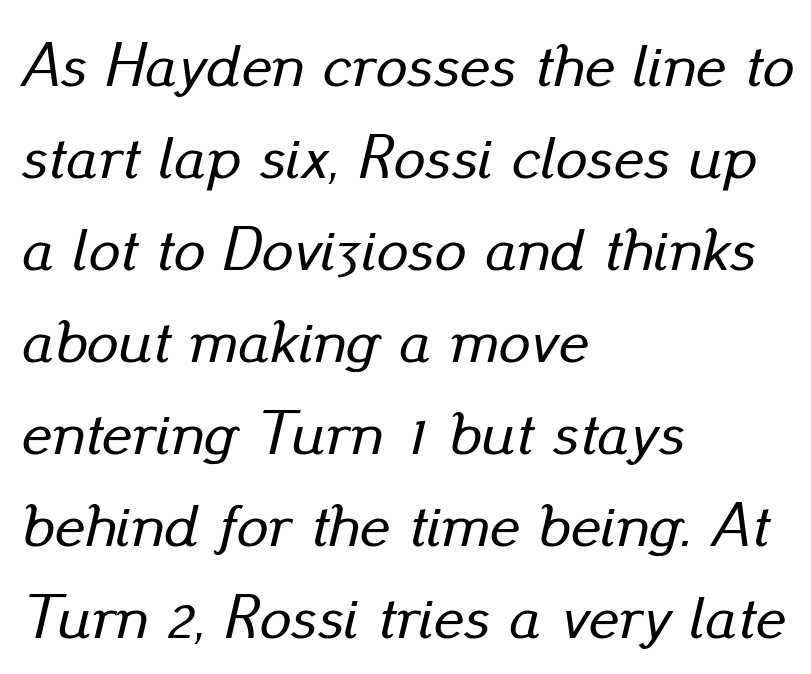
{"italic": "yes", "lean": "right", "slant_degrees": 13, "width": "normal", "stroke_contrast": "low", "x_height": "small", "monospaced": "no", "underline": "no", "align": "left", "line_spacing": "normal", "line_spacing_ratio": 1.46, "letter_spacing": "normal", "letter_spacing_em": 0.0, "glyph_px": 63}
